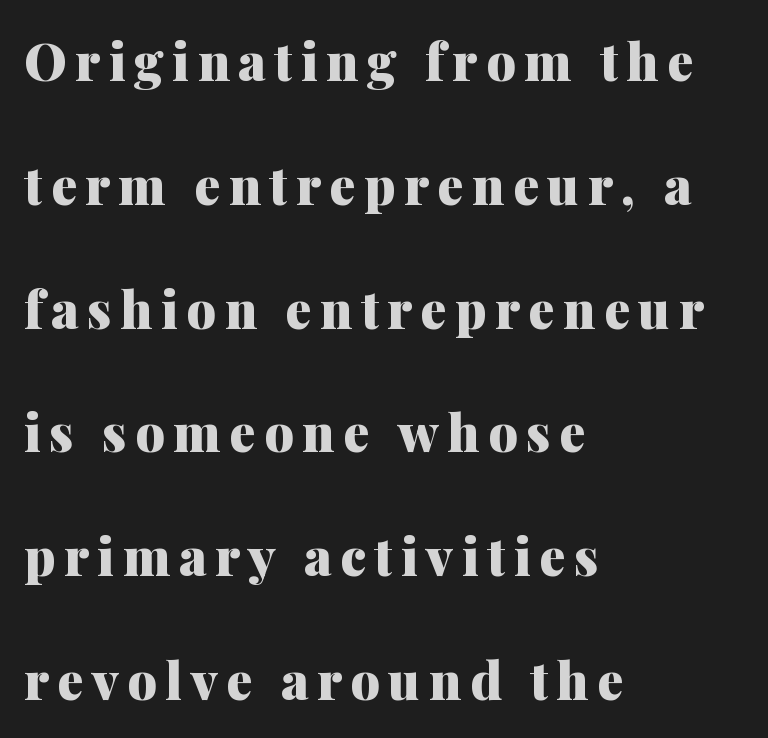
{"serif": "yes", "italic": "no", "bold": "yes", "weight": "heavy", "width": "normal", "stroke_contrast": "medium", "x_height": "medium", "monospaced": "no", "underline": "no", "align": "left", "line_spacing": "loose", "line_spacing_ratio": 2.38, "glyph_px": 52}
